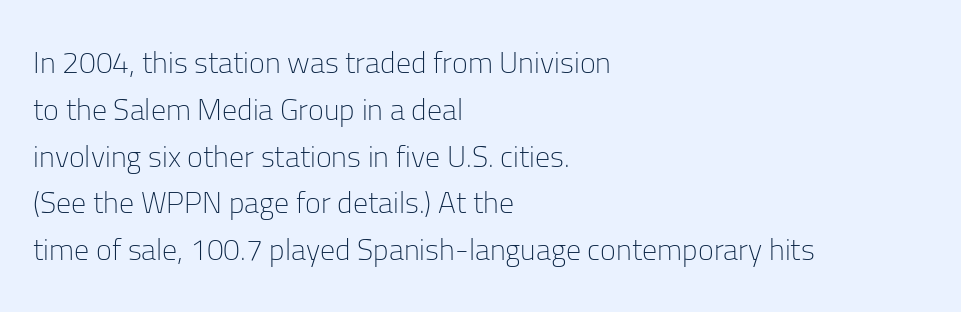
No italicization has been applied; the sample stays upright. Typographically, this falls in the sans-serif category. Plain, unruled lines of type. No heavy texture on the line: the type isn't bold.
